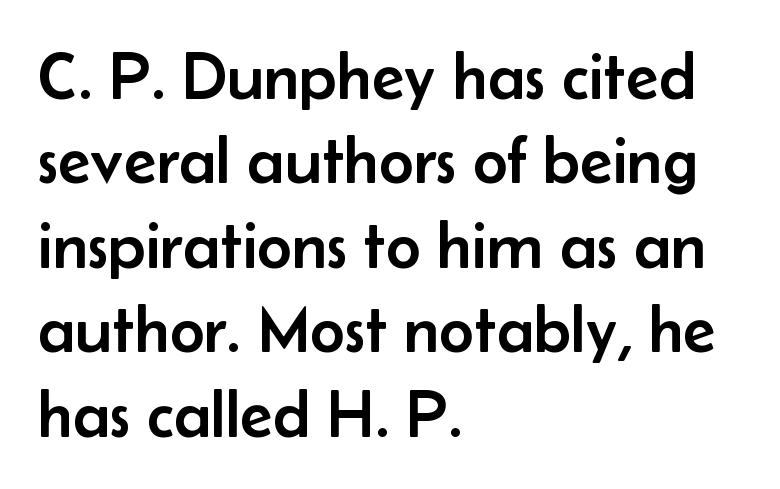
{"serif": "no", "italic": "no", "width": "normal", "stroke_contrast": "low", "x_height": "small", "monospaced": "no", "underline": "no", "align": "left", "line_spacing": "normal", "line_spacing_ratio": 1.26, "letter_spacing": "normal", "letter_spacing_em": 0.0, "glyph_px": 67}
